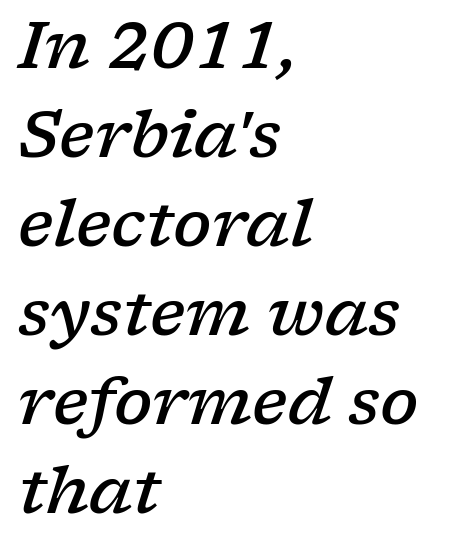
Type style note: has serifs. You could not count columns in this text — the font is proportionally spaced. A typesetter would mark this as italic. You could call the tracking neutral — neither tight nor loose. Descenders hang freely into open space. On the weight axis this lands at semibold, roughly 600.
